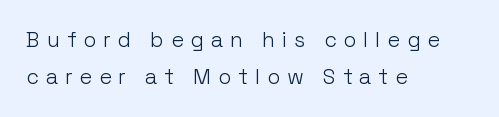
Q: Is the text bold? A: No.
Q: Is the text italic (slanted)? A: No, it is upright.
Q: Is the text underlined? A: No.
Q: How is the paragraph aligned? A: Left-aligned.
Q: Is the spacing between letters normal or unusually wide? A: Unusually wide.
